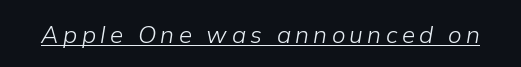
The image shows 24 px text type, italic (leaning right); set underlined.
